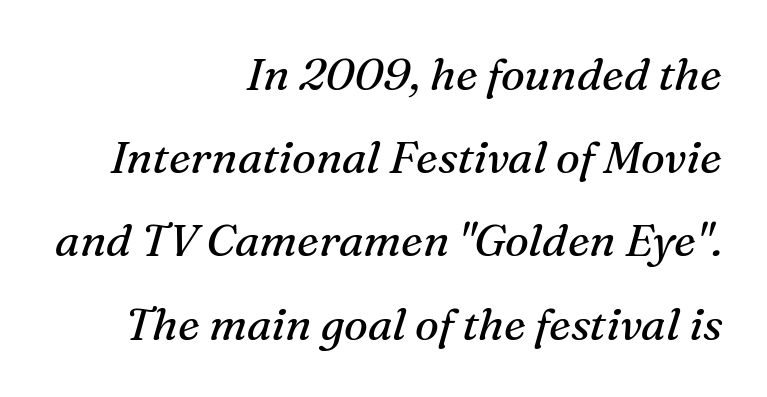
You can tell it's italic because the verticals aren't actually vertical. Proportional: the letters do not fall into vertical columns. Underline: absent. There is no visible air inserted between adjacent glyphs.
